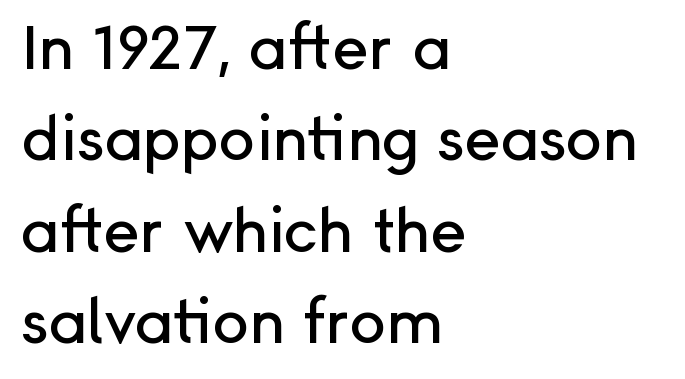
This rendering employs a face without finishing strokes, i.e., a sans-serif. Does extra space separate the letters? No, they use regular spacing. Plain, unruled lines of type. This is roman type, the default non-slanted kind. A typesetter would call this proportional, since set widths differ per character.
